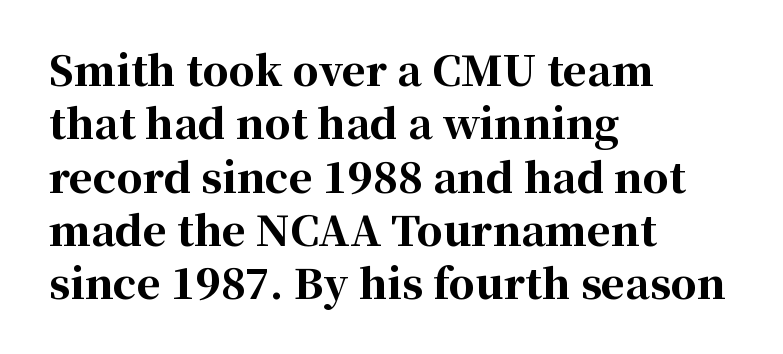
If you measured baseline to baseline, you'd find a middling distance. A typesetter would call this zero additional tracking. Posture: straight, roman, zero tilt. Plain, unruled lines of type. One-word summary of the alignment: left. You could not count columns in this text — the font is proportionally spaced.
